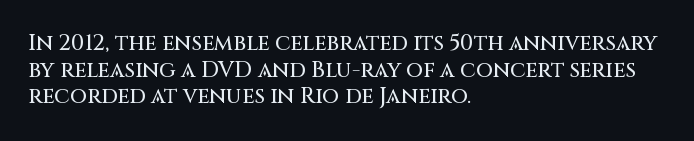
A student would call this left alignment; a typographer would say flush left, rag right. Nobody touched the tracking dial on this one. Tall strokes in this sample are plumb rather than angled. Descenders are the only things crossing below the line.
